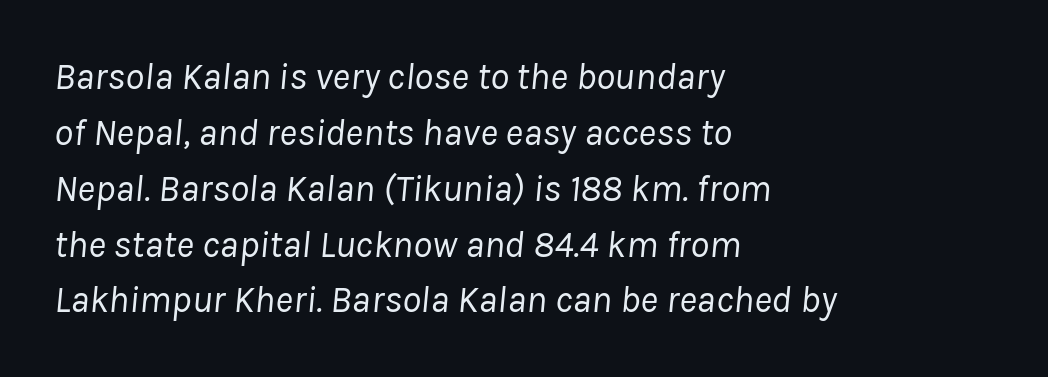
Q: Is the text bold? A: No.
Q: Is the text italic (slanted)? A: Yes, it leans right by about 8 degrees.
Q: Is the text underlined? A: No.
Q: How is the paragraph aligned? A: Left-aligned.
Q: Is the spacing between letters normal or unusually wide? A: Normal.
Q: Is the spacing between lines tight, normal or loose? A: Normal.
Q: Width (condensed, normal, or wide)? A: Normal.
Q: Stroke contrast? A: Low.
Q: x-height? A: Medium.
Q: Monospaced? A: No.
